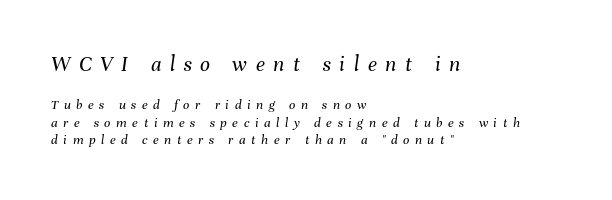
The image shows 22 px text type, italic (leaning right); set left-aligned, normal line spacing (1.25x), unusually wide letter spacing (+0.4 em), not underlined; the first (top) block is 1.57x larger.
